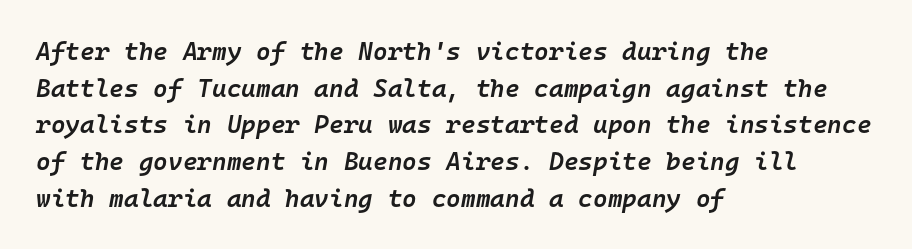
Underline: absent. A normal amount of white space separates one row of letters from the next. The lettering tilts uniformly, giving the passage an italic look. Each line starts at the same left margin while the right side varies.
